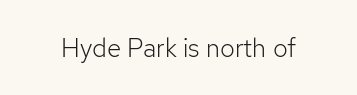
{"italic": "no", "bold": "no", "underline": "no", "letter_spacing": "normal", "letter_spacing_em": 0.0, "glyph_px": 26}
